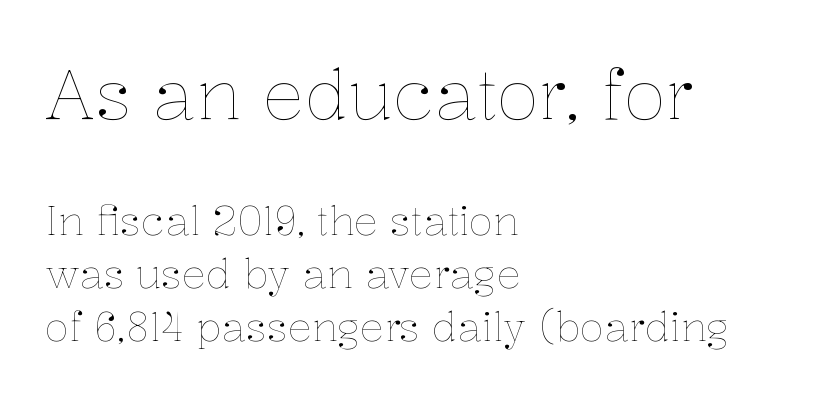
The image shows 70 px thin type, upright; set left-aligned, normal line spacing (1.32x), normal letter spacing, not underlined; the first (top) block is 1.75x larger; low stroke contrast and a medium x-height.
